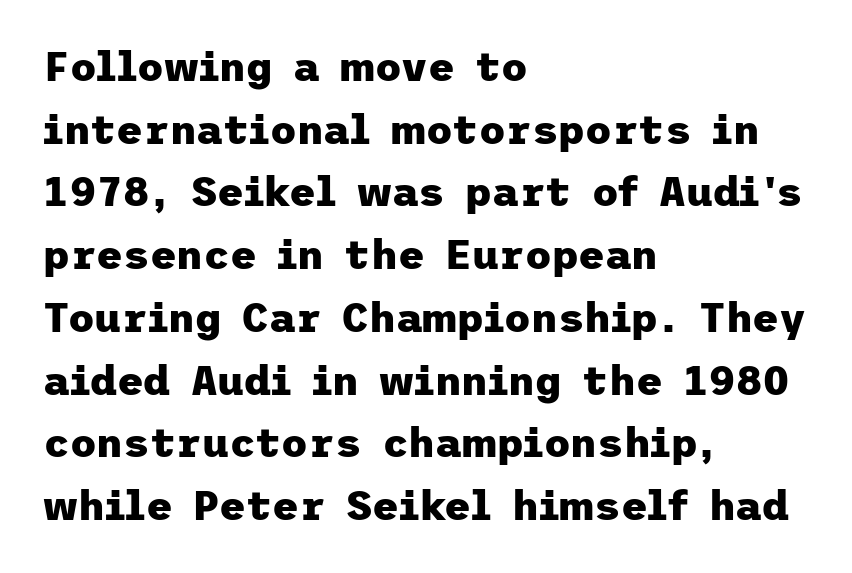
{"serif": "no", "italic": "no", "bold": "yes", "weight": "heavy", "width": "normal", "stroke_contrast": "low", "x_height": "medium", "underline": "no", "align": "left", "line_spacing": "normal", "line_spacing_ratio": 1.53, "letter_spacing": "normal", "letter_spacing_em": 0.0, "glyph_px": 41}
